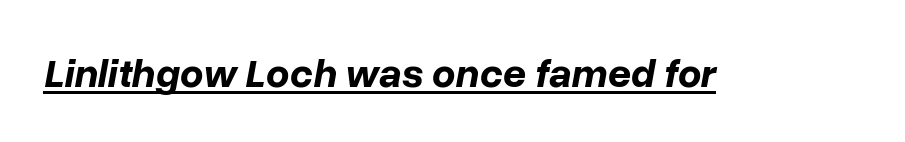
{"italic": "yes", "lean": "right", "slant_degrees": 10, "bold": "yes", "weight": "bold", "width": "normal", "stroke_contrast": "low", "x_height": "medium", "monospaced": "no", "underline": "yes", "letter_spacing": "normal", "letter_spacing_em": 0.0, "glyph_px": 41}
